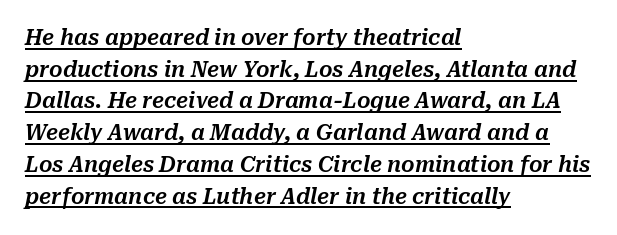
Q: Is the text italic (slanted)? A: Yes, it leans right by about 10 degrees.
Q: Is the text underlined? A: Yes.
Q: How is the paragraph aligned? A: Left-aligned.
Q: Is the spacing between letters normal or unusually wide? A: Normal.
Q: Is the spacing between lines tight, normal or loose? A: Normal.
